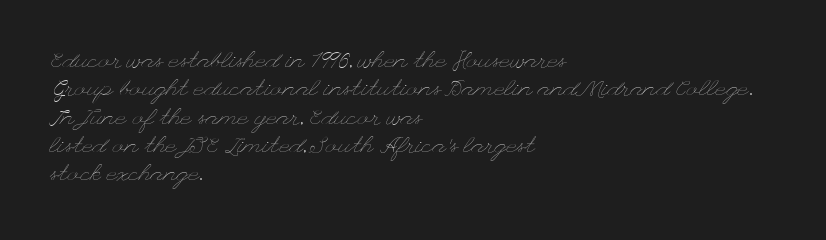
The image shows 23 px text type; set left-aligned, line spacing 1.23x, normal letter spacing, not underlined.
